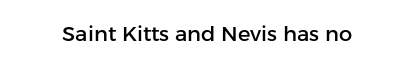
Every character sits straight up, as roman type does. The string is rendered with underlining switched off. Students, note that the glyphs here touch the page at normal intervals.
